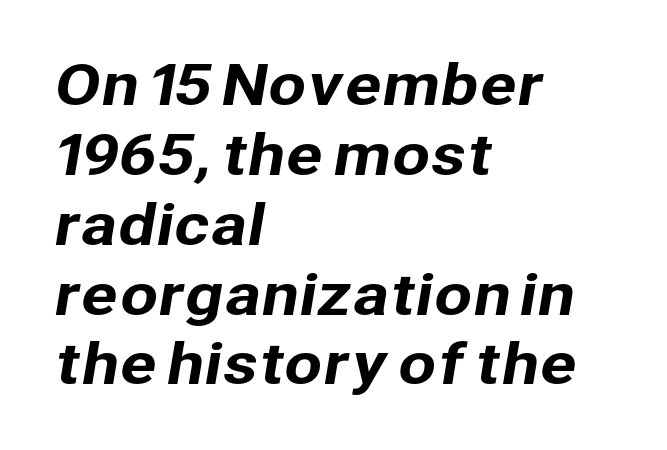
The image shows 55 px sans-serif type; set left-aligned, normal line spacing (1.27x), normal letter spacing, not underlined; low stroke contrast and a medium x-height.
